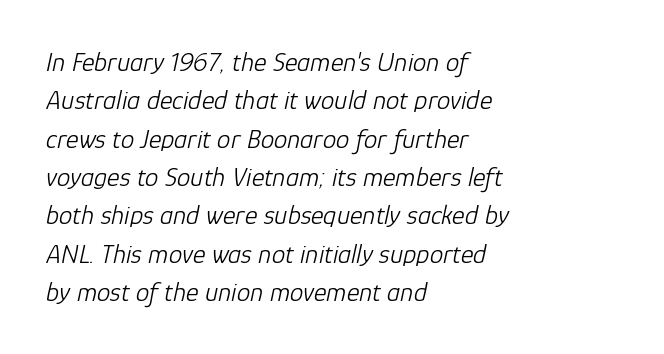
Q: Is the text bold? A: No.
Q: Is the text italic (slanted)? A: Yes, it leans right by about 12 degrees.
Q: Is the text underlined? A: No.
Q: How is the paragraph aligned? A: Left-aligned.
Q: Is the spacing between letters normal or unusually wide? A: Normal.
Q: Is the spacing between lines tight, normal or loose? A: Normal.
